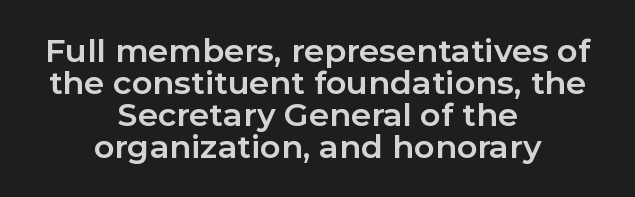
Look at the bottom of the vertical strokes: they stop flat, with no serifs. The passage shown is typed in a proportional face where columns would drift. You could barely slide anything between these rows. In terms of posture, this sample is upright.
